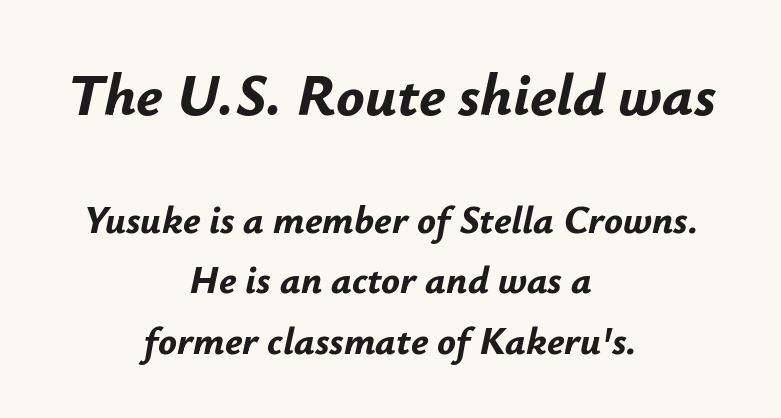
Q: Is the text bold? A: Yes.
Q: Is the text italic (slanted)? A: Yes, it leans right by about 12 degrees.
Q: Is the text underlined? A: No.
Q: How is the paragraph aligned? A: Centered.
Q: Is the spacing between letters normal or unusually wide? A: Normal.
Q: Is the spacing between lines tight, normal or loose? A: Normal.
Q: Which block of text is set in a larger size, the first (top) or the second (bottom)? A: The first (top) one.
Q: Width (condensed, normal, or wide)? A: Normal.
Q: Stroke contrast? A: Low.
Q: x-height? A: Small.
Q: Monospaced? A: No.
